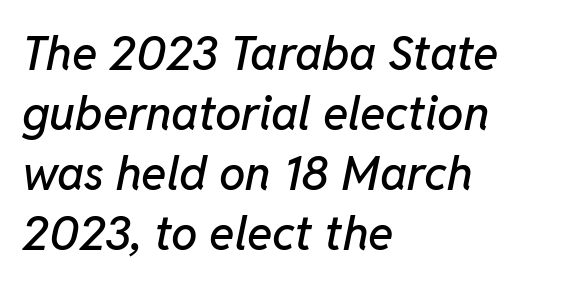
{"italic": "yes", "lean": "right", "slant_degrees": 11, "width": "normal", "stroke_contrast": "low", "x_height": "medium", "monospaced": "no", "underline": "no", "align": "left", "line_spacing": "normal", "line_spacing_ratio": 1.28, "letter_spacing": "normal", "letter_spacing_em": 0.0, "glyph_px": 47}
